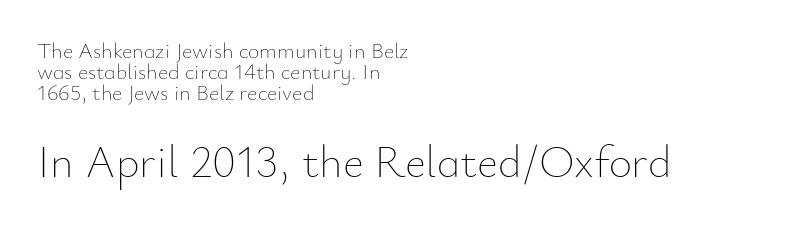
{"italic": "no", "bold": "no", "weight": "thin", "width": "normal", "stroke_contrast": "low", "x_height": "small", "monospaced": "no", "underline": "no", "align": "left", "line_spacing": "tight", "line_spacing_ratio": 0.96, "letter_spacing": "normal", "letter_spacing_em": 0.0, "larger_block": "second", "size_ratio": 2.05, "glyph_px": 45}
